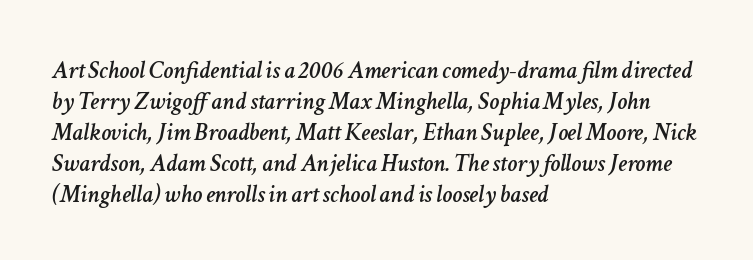
{"italic": "yes", "lean": "right", "slant_degrees": 11, "underline": "no", "align": "left", "line_spacing_ratio": 1.24, "letter_spacing": "normal", "letter_spacing_em": 0.0, "glyph_px": 25}
